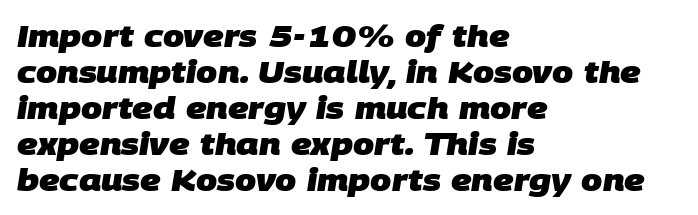
Chunky letters — that's bold for sure. Honestly, there is no underline to notice here at all. Nothing sits at the stroke ends, so this counts as sans-serif. Proportional: the letters do not fall into vertical columns.
